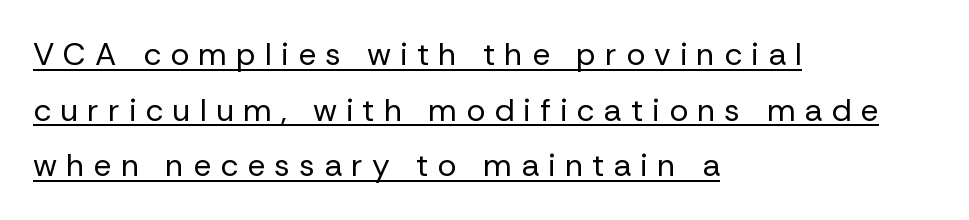
The image shows 32 px regular-weight sans-serif type, upright; set left-aligned, line spacing 1.74x, unusually wide letter spacing (+0.28 em), underlined; low stroke contrast and a medium x-height.
